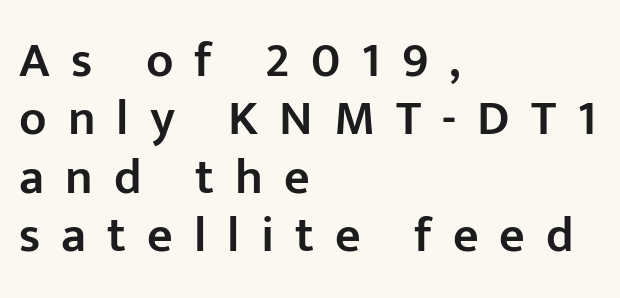
The passage shown is typed in a proportional face where columns would drift. Characters remain perfectly vertical along every line. The designer went with a sans here, leaving each stem footless. You could only call the tracking loose — the letters float apart. The foot of each line stays bare and open.
